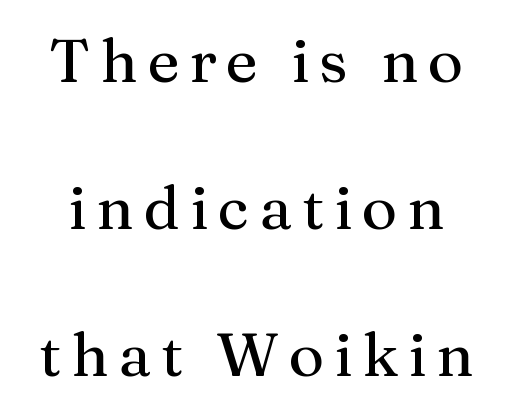
The image shows 61 px serif type, upright; set loose line spacing (2.41x), not underlined; medium stroke contrast and a medium x-height.
